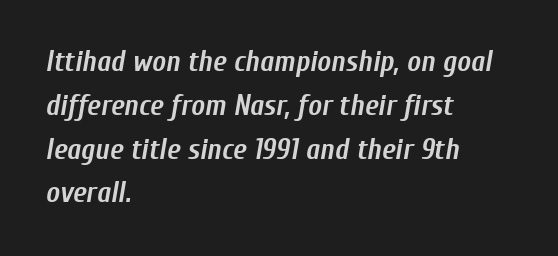
{"italic": "yes", "lean": "right", "slant_degrees": 10, "bold": "yes", "weight": "semibold", "width": "condensed", "stroke_contrast": "low", "x_height": "medium", "monospaced": "no", "underline": "no", "align": "left", "line_spacing": "normal", "line_spacing_ratio": 1.51, "letter_spacing": "normal", "letter_spacing_em": 0.0, "glyph_px": 29}
